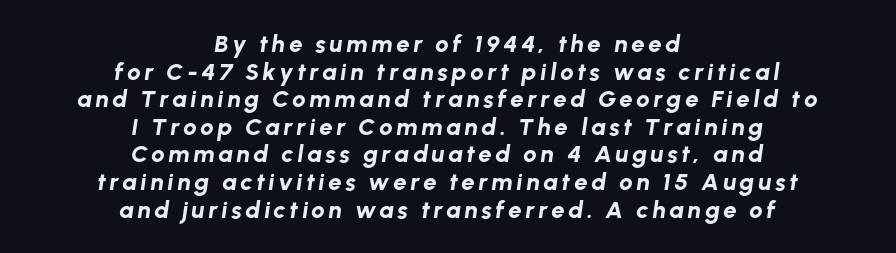
The image shows 24 px bold type, italic (leaning right); set centered, tight line spacing (1.15x), not underlined.
